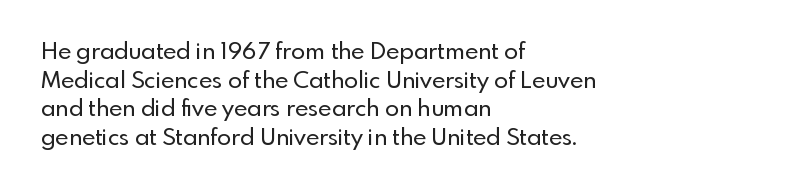
{"italic": "no", "underline": "no", "align": "left", "line_spacing_ratio": 1.24, "letter_spacing": "normal", "letter_spacing_em": 0.0, "glyph_px": 23}
